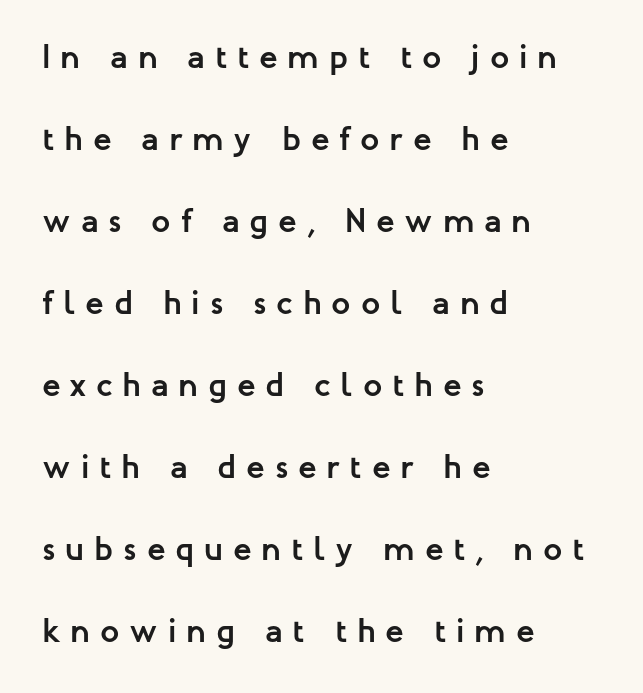
Line beginnings align vertically; line endings do not. Notice how the stems are strictly vertical — no italics here. The strip under each line holds only bare page. Reading down the column, the eye jumps a long way to each next line. Compared with an ordinary text face, these strokes are far heavier — a full bold.
